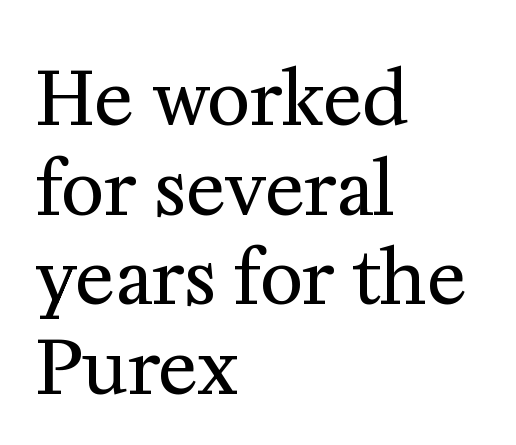
{"serif": "yes", "italic": "no", "bold": "no", "weight": "regular", "width": "normal", "stroke_contrast": "medium", "x_height": "medium", "monospaced": "no", "underline": "no", "align": "left", "line_spacing_ratio": 1.21, "letter_spacing": "normal", "letter_spacing_em": 0.0, "glyph_px": 74}
